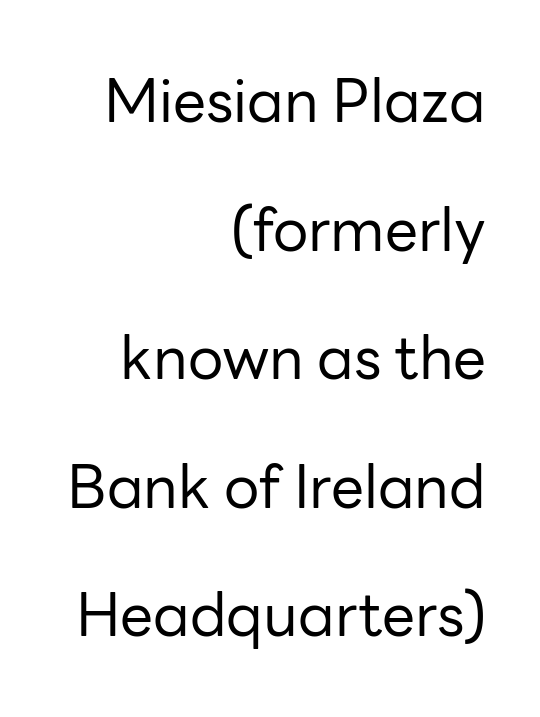
The lines are spread far apart with generous leading. A typesetter would label this face a sans. The rendering anchors every line to the right-hand side. The space directly below the letters is spotless. Compared with a typical body face, this is equally light or lighter still.
